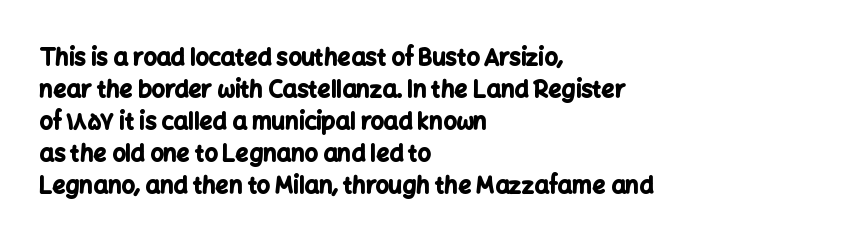
Q: Is the text bold? A: Yes.
Q: Is the text italic (slanted)? A: No, it is upright.
Q: Is the text underlined? A: No.
Q: How is the paragraph aligned? A: Left-aligned.
Q: Is the spacing between letters normal or unusually wide? A: Normal.
Q: Is the spacing between lines tight, normal or loose? A: Normal.
